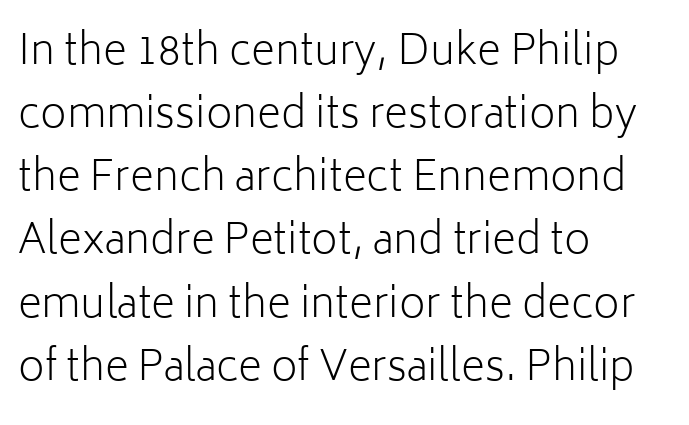
{"serif": "no", "italic": "no", "bold": "no", "weight": "light", "width": "normal", "stroke_contrast": "low", "x_height": "medium", "monospaced": "no", "underline": "no", "align": "left", "line_spacing": "normal", "line_spacing_ratio": 1.54, "letter_spacing": "normal", "letter_spacing_em": 0.0, "glyph_px": 41}
